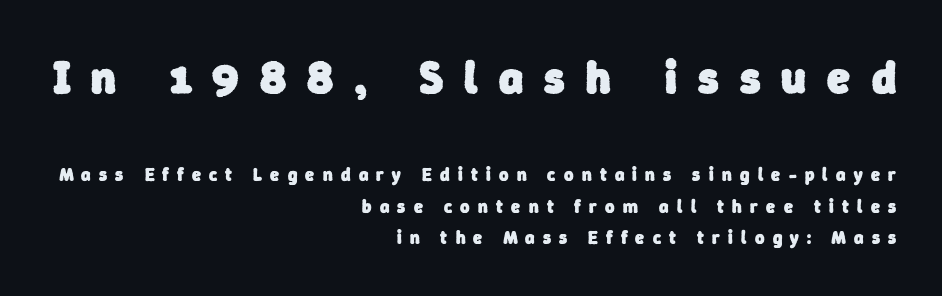
{"serif": "no", "bold": "yes", "weight": "heavy", "width": "normal", "stroke_contrast": "low", "x_height": "medium", "monospaced": "no", "underline": "no", "align": "right", "line_spacing_ratio": 1.73, "letter_spacing": "wide", "letter_spacing_em": 0.46, "larger_block": "first", "size_ratio": 2.56, "glyph_px": 46}
